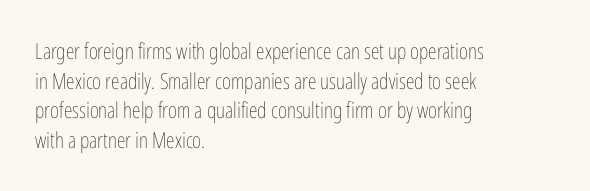
The image shows 22 px text type, upright; set left-aligned, normal line spacing (1.35x), normal letter spacing, not underlined.
